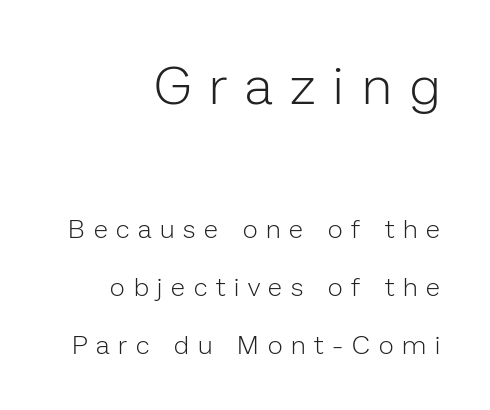
The image shows 53 px light sans-serif type, upright; set right-aligned, loose line spacing (2.23x), unusually wide letter spacing (+0.34 em), not underlined; the first (top) block is 2.04x larger; low stroke contrast and a medium x-height.
